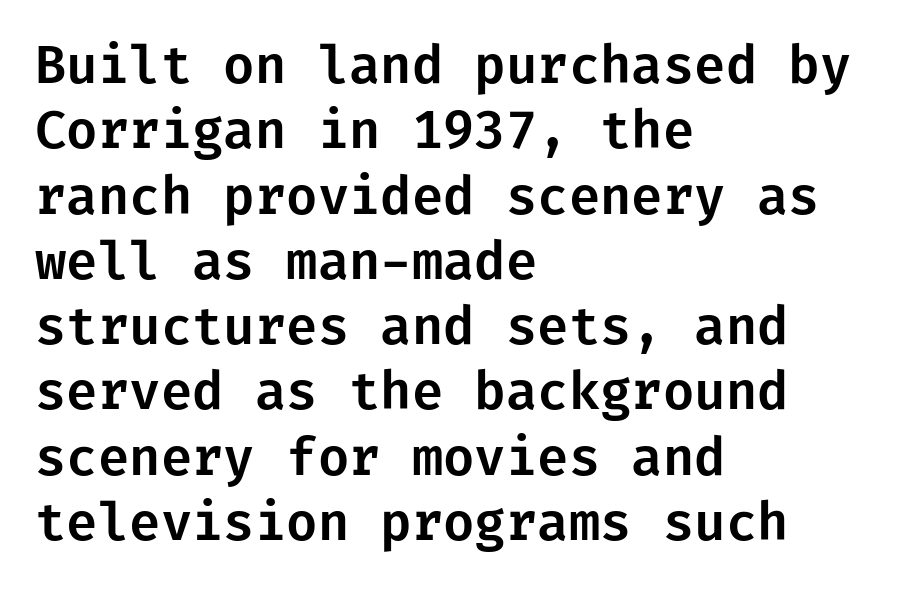
Q: Is the text italic (slanted)? A: No, it is upright.
Q: Is the typeface a serif or a sans-serif typeface? A: Sans-serif.
Q: Is the text underlined? A: No.
Q: How is the paragraph aligned? A: Left-aligned.
Q: Is the spacing between letters normal or unusually wide? A: Normal.
Q: Is the spacing between lines tight, normal or loose? A: Normal.
Q: Width (condensed, normal, or wide)? A: Normal.
Q: Stroke contrast? A: Low.
Q: x-height? A: Medium.
